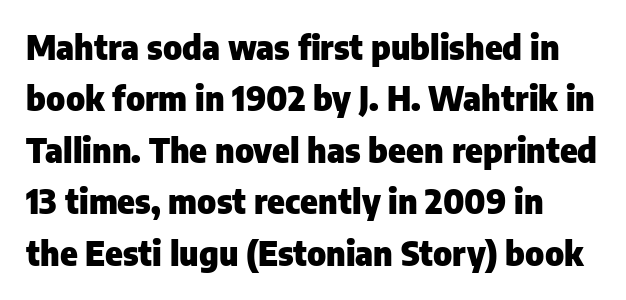
Q: Is the text bold? A: Yes.
Q: Is the text italic (slanted)? A: No, it is upright.
Q: Is the typeface a serif or a sans-serif typeface? A: Sans-serif.
Q: Is the text underlined? A: No.
Q: Is the spacing between letters normal or unusually wide? A: Normal.
Q: Is the spacing between lines tight, normal or loose? A: Normal.
Q: Width (condensed, normal, or wide)? A: Normal.
Q: Stroke contrast? A: Low.
Q: x-height? A: Medium.
Q: Monospaced? A: No.
